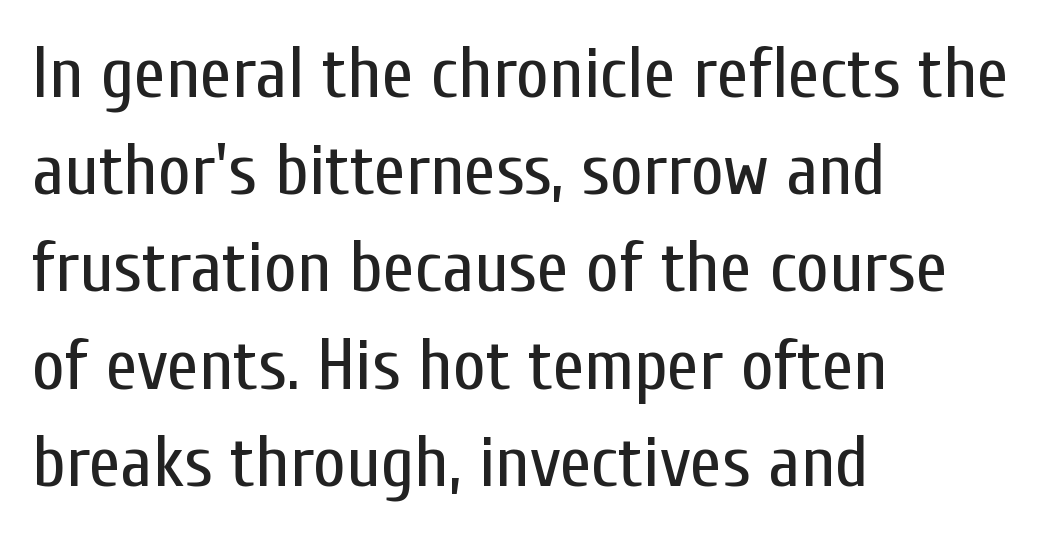
Q: Is the text bold? A: No.
Q: Is the text italic (slanted)? A: No, it is upright.
Q: Is the typeface a serif or a sans-serif typeface? A: Sans-serif.
Q: Is the text underlined? A: No.
Q: How is the paragraph aligned? A: Left-aligned.
Q: Is the spacing between letters normal or unusually wide? A: Normal.
Q: Is the spacing between lines tight, normal or loose? A: Normal.
Q: Width (condensed, normal, or wide)? A: Condensed.
Q: Stroke contrast? A: Low.
Q: x-height? A: Medium.
Q: Monospaced? A: No.
